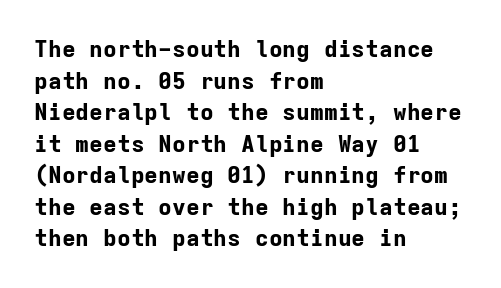
Q: Is the text bold? A: Yes.
Q: Is the text italic (slanted)? A: No, it is upright.
Q: Is the text underlined? A: No.
Q: How is the paragraph aligned? A: Left-aligned.
Q: Is the spacing between letters normal or unusually wide? A: Normal.
Q: Is the spacing between lines tight, normal or loose? A: Normal.
